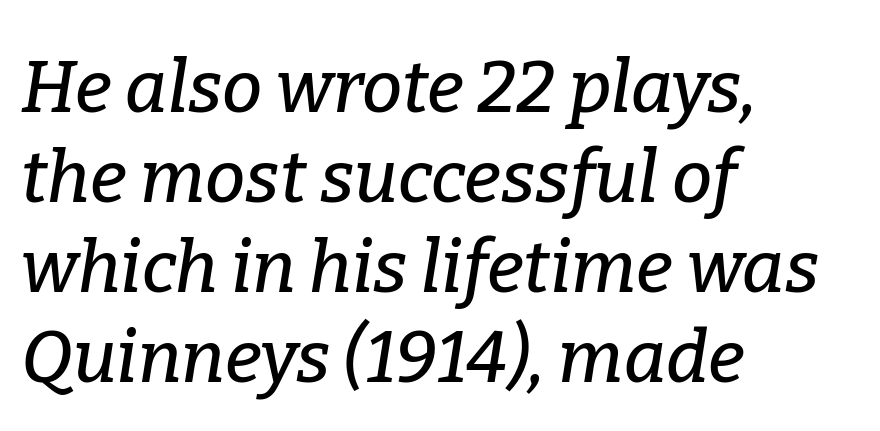
The image shows 72 px serif type, italic (leaning right); set left-aligned, normal line spacing (1.25x), normal letter spacing, not underlined; low stroke contrast and a medium x-height.
